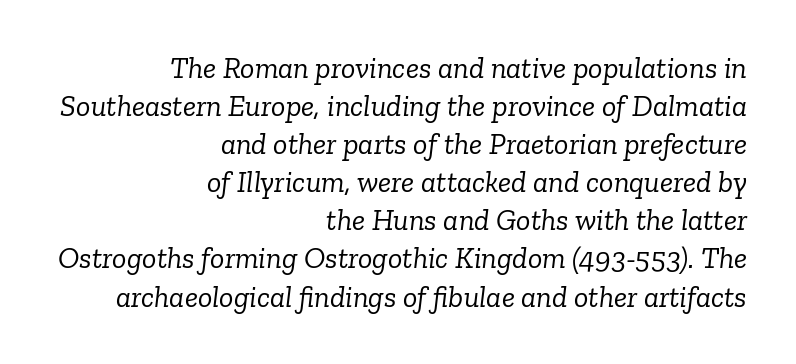
Q: Is the text bold? A: No.
Q: Is the text italic (slanted)? A: Yes, it leans right by about 6 degrees.
Q: Is the typeface a serif or a sans-serif typeface? A: Serif.
Q: Is the text underlined? A: No.
Q: How is the paragraph aligned? A: Right-aligned.
Q: Is the spacing between letters normal or unusually wide? A: Normal.
Q: Is the spacing between lines tight, normal or loose? A: Normal.
Q: Width (condensed, normal, or wide)? A: Normal.
Q: Stroke contrast? A: Low.
Q: x-height? A: Medium.
Q: Monospaced? A: No.
